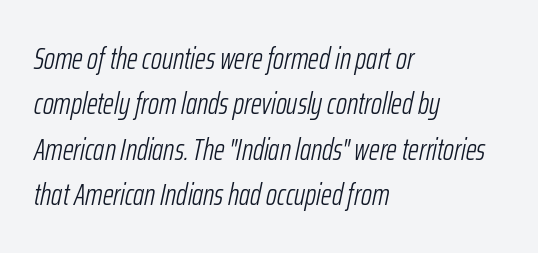
A typesetter would call this leading conventional body-copy spacing. What stands out about the letter spacing? Nothing — it is the standard amount. Decoration check: the copy has no underline. Vertical stems look standard width or narrower in stroke.
